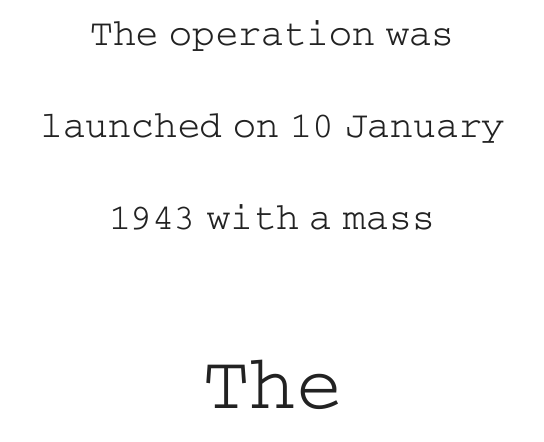
{"serif": "yes", "italic": "no", "bold": "no", "weight": "light", "width": "wide", "stroke_contrast": "low", "x_height": "medium", "underline": "no", "align": "center", "line_spacing": "loose", "line_spacing_ratio": 2.42, "letter_spacing": "normal", "letter_spacing_em": 0.0, "larger_block": "second", "size_ratio": 2.03, "glyph_px": 77}
